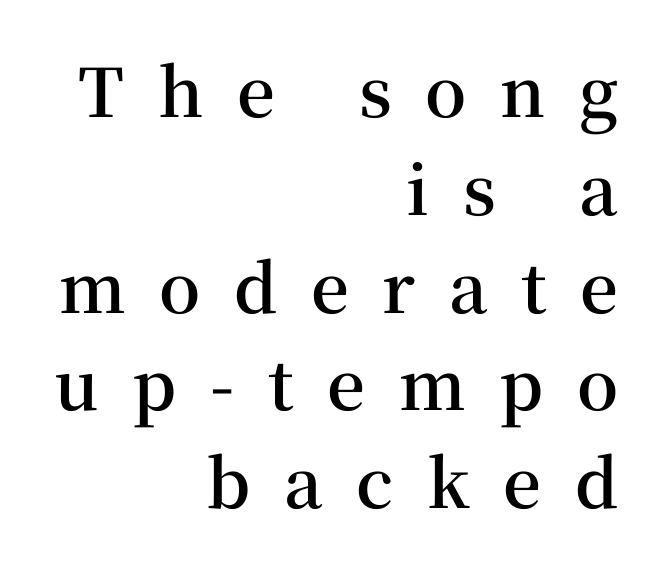
{"serif": "yes", "italic": "no", "bold": "semi", "weight": "semibold", "width": "normal", "stroke_contrast": "medium", "x_height": "medium", "monospaced": "no", "underline": "no", "align": "right", "line_spacing": "normal", "line_spacing_ratio": 1.46, "letter_spacing": "wide", "letter_spacing_em": 0.5, "glyph_px": 67}
